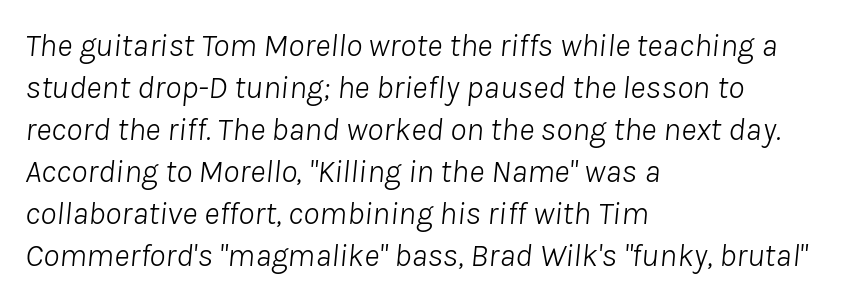
Q: Is the text bold? A: No.
Q: Is the text italic (slanted)? A: Yes, it leans right by about 8 degrees.
Q: Is the text underlined? A: No.
Q: How is the paragraph aligned? A: Left-aligned.
Q: Is the spacing between letters normal or unusually wide? A: Normal.
Q: Is the spacing between lines tight, normal or loose? A: Normal.
Q: Width (condensed, normal, or wide)? A: Normal.
Q: Stroke contrast? A: Low.
Q: x-height? A: Medium.
Q: Monospaced? A: No.
